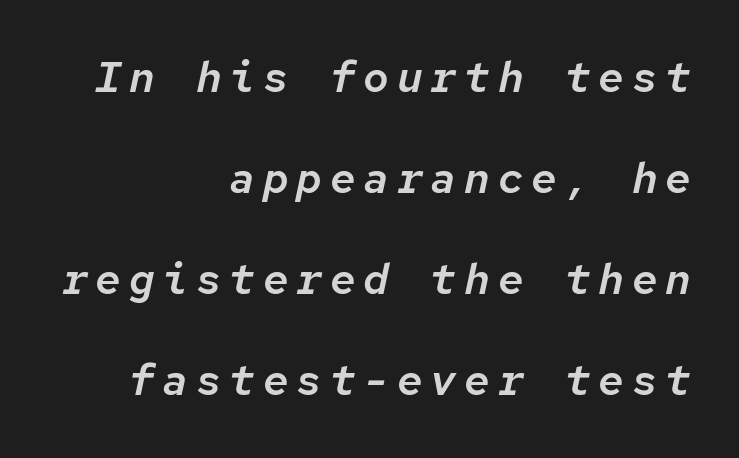
{"italic": "yes", "lean": "right", "slant_degrees": 12, "width": "normal", "stroke_contrast": "low", "x_height": "medium", "monospaced": "yes", "underline": "no", "align": "right", "line_spacing": "loose", "line_spacing_ratio": 2.35, "glyph_px": 43}
